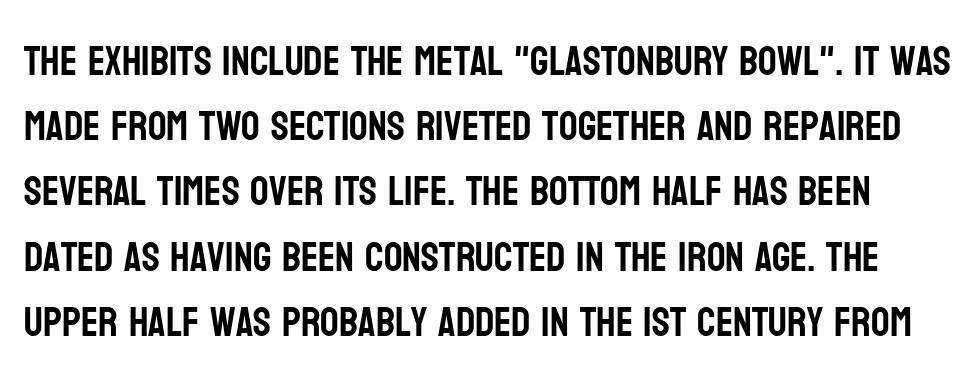
The image shows 41 px condensed sans-serif type, upright; set normal line spacing (1.59x), normal letter spacing, not underlined; low stroke contrast and a large x-height.
